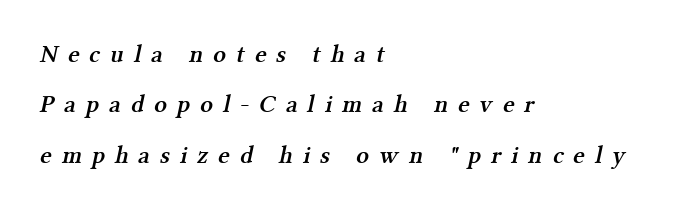
{"bold": "semi", "underline": "no", "align": "left", "line_spacing": "loose", "line_spacing_ratio": 2.02, "letter_spacing": "wide", "letter_spacing_em": 0.4, "glyph_px": 25}
